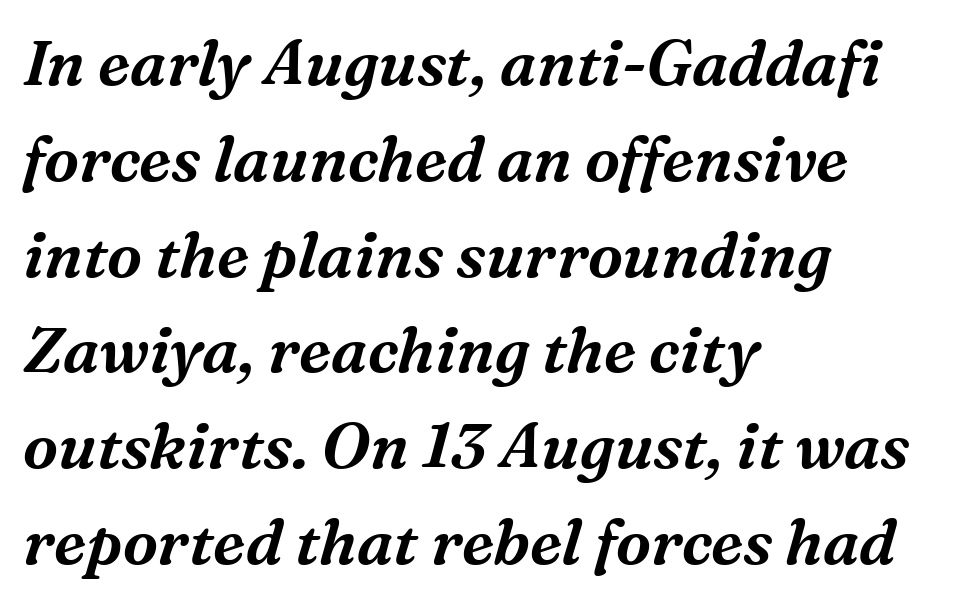
The image shows 63 px serif type, italic (leaning right); set left-aligned, normal line spacing (1.52x), normal letter spacing, not underlined; medium stroke contrast and a medium x-height.
